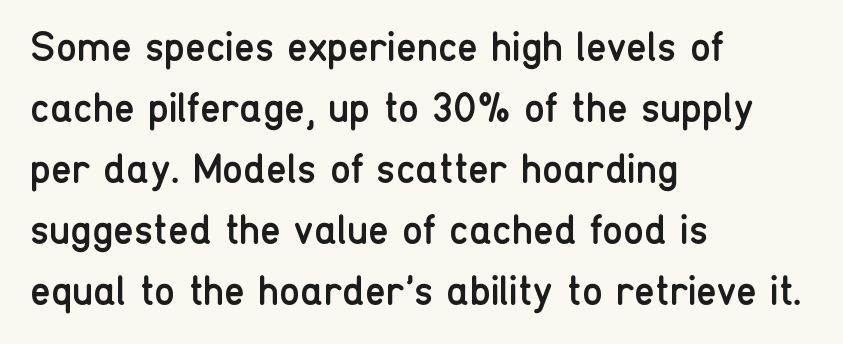
{"serif": "no", "italic": "no", "bold": "no", "weight": "regular", "width": "condensed", "stroke_contrast": "low", "x_height": "medium", "monospaced": "no", "underline": "no", "align": "left", "line_spacing": "normal", "line_spacing_ratio": 1.45, "letter_spacing": "normal", "letter_spacing_em": 0.0, "glyph_px": 42}
